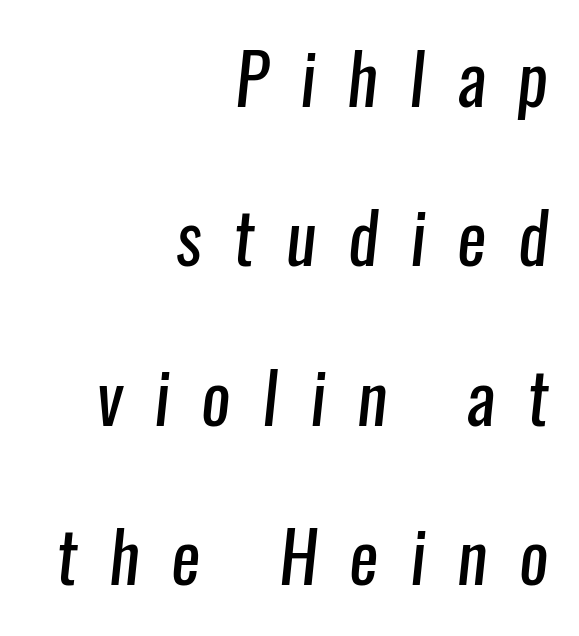
Q: Is the text bold? A: No.
Q: Is the typeface a serif or a sans-serif typeface? A: Sans-serif.
Q: Is the text underlined? A: No.
Q: How is the paragraph aligned? A: Right-aligned.
Q: Is the spacing between letters normal or unusually wide? A: Unusually wide.
Q: Is the spacing between lines tight, normal or loose? A: Loose.
Q: Width (condensed, normal, or wide)? A: Condensed.
Q: Stroke contrast? A: Low.
Q: x-height? A: Medium.
Q: Monospaced? A: No.
